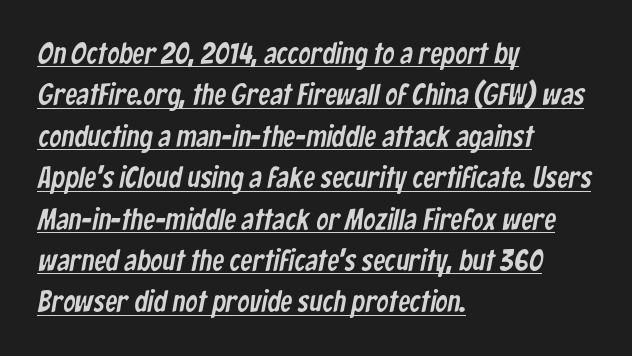
The image shows 30 px condensed sans-serif type; set left-aligned, normal line spacing (1.38x), normal letter spacing, underlined; low stroke contrast and a medium x-height.
